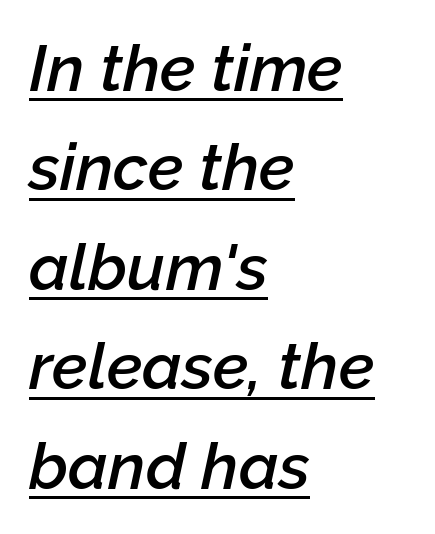
Q: Is the text bold? A: Semi-bold.
Q: Is the text italic (slanted)? A: Yes, it leans right by about 12 degrees.
Q: Is the text underlined? A: Yes.
Q: How is the paragraph aligned? A: Left-aligned.
Q: Is the spacing between letters normal or unusually wide? A: Normal.
Q: Is the spacing between lines tight, normal or loose? A: Normal.
Q: Width (condensed, normal, or wide)? A: Normal.
Q: Stroke contrast? A: Low.
Q: x-height? A: Medium.
Q: Monospaced? A: No.
